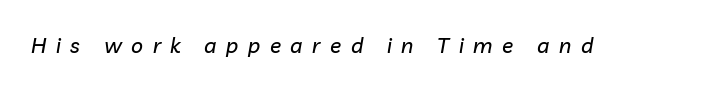
The image shows 21 px text type, italic (leaning right); set unusually wide letter spacing (+0.45 em), not underlined.
